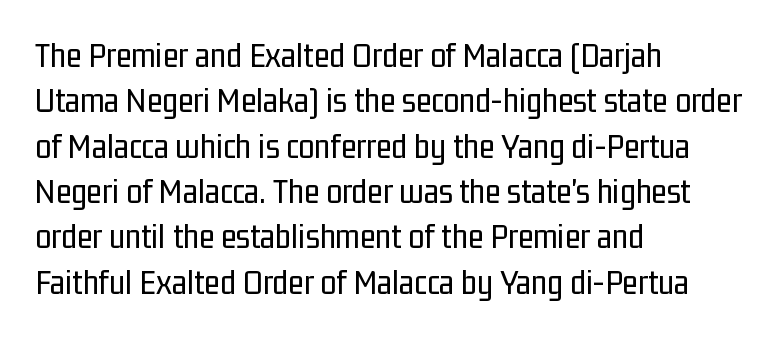
The image shows 36 px regular-weight, condensed sans-serif type, upright; set left-aligned, normal line spacing (1.26x), normal letter spacing, not underlined; low stroke contrast and a medium x-height.
